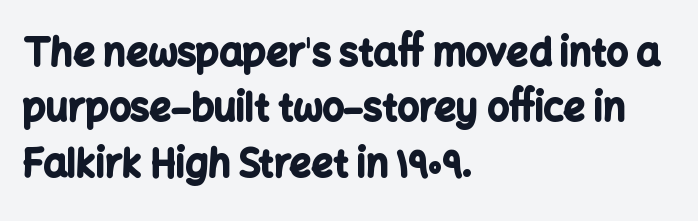
Standard letterfit; no display-style spreading of the glyphs. I'd call this a sans setting — the letters go barefoot. The lettering holds an erect, upright posture throughout. Students, observe: this is what conventionally led text looks like. These lines carry a lot of weight — the face is fully bold. Think of a printed novel: that variable character pitch is what you see here.
